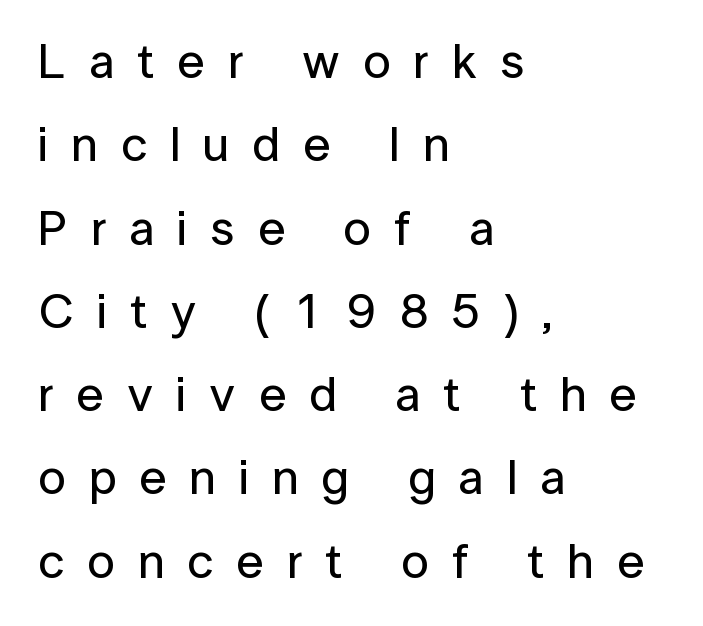
The baseline area is clear. Nope, not italic — everything's standing straight. The glyphs in this specimen are sans serif. The face used here is proportionally spaced, like ordinary book or web type. Normally led — the rows are evenly, conventionally spaced.
